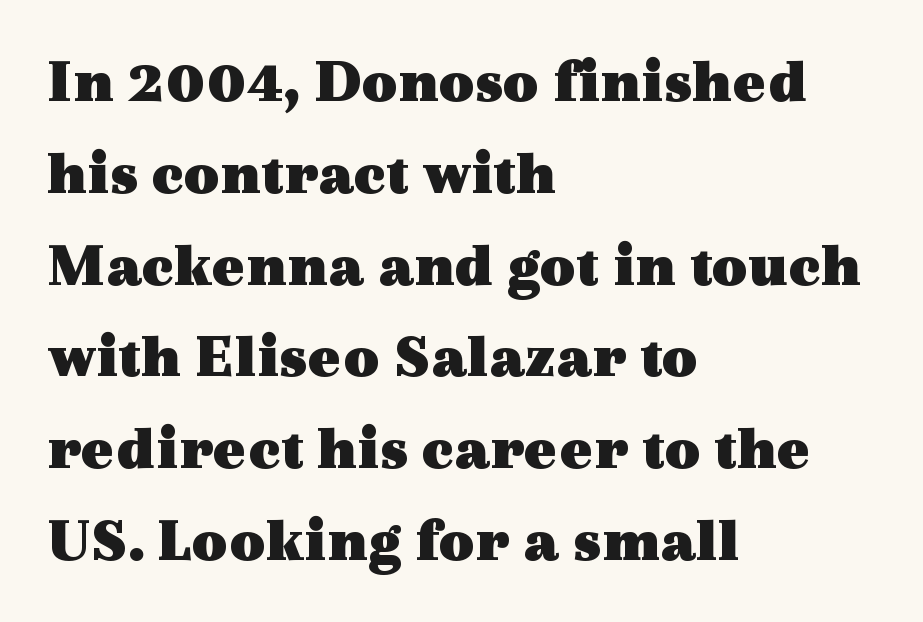
{"serif": "yes", "italic": "no", "bold": "yes", "weight": "heavy", "width": "wide", "x_height": "medium", "monospaced": "no", "underline": "no", "align": "left", "line_spacing": "normal", "line_spacing_ratio": 1.48, "letter_spacing": "normal", "letter_spacing_em": 0.0, "glyph_px": 62}
